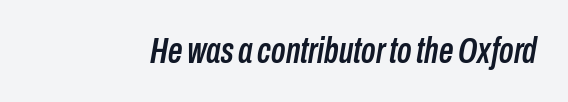
{"italic": "yes", "lean": "right", "slant_degrees": 10, "width": "condensed", "stroke_contrast": "low", "x_height": "medium", "monospaced": "no", "underline": "no", "letter_spacing": "normal", "letter_spacing_em": 0.0, "glyph_px": 36}
